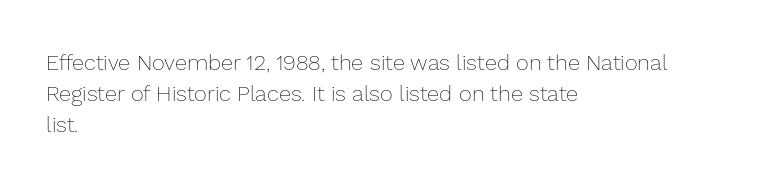
Summary of vertical rhythm: regular, with standard interline spacing. Short note: letters normally spaced. The font's upright variant was chosen for this text. Casual observation: everything's shoved over to the left.
